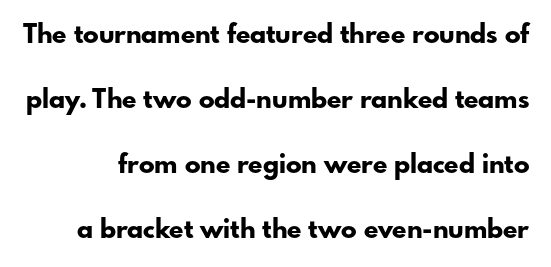
The image shows 26 px bold type, upright; set loose line spacing (2.5x), normal letter spacing, not underlined.
